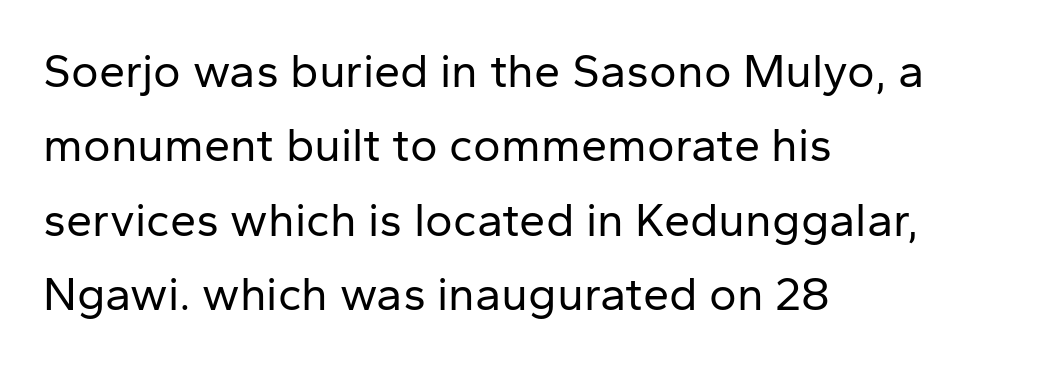
Q: Is the text bold? A: No.
Q: Is the text italic (slanted)? A: No, it is upright.
Q: Is the typeface a serif or a sans-serif typeface? A: Sans-serif.
Q: Is the text underlined? A: No.
Q: How is the paragraph aligned? A: Left-aligned.
Q: Is the spacing between letters normal or unusually wide? A: Normal.
Q: Is the spacing between lines tight, normal or loose? A: Normal.
Q: Width (condensed, normal, or wide)? A: Normal.
Q: Stroke contrast? A: Low.
Q: x-height? A: Medium.
Q: Monospaced? A: No.
